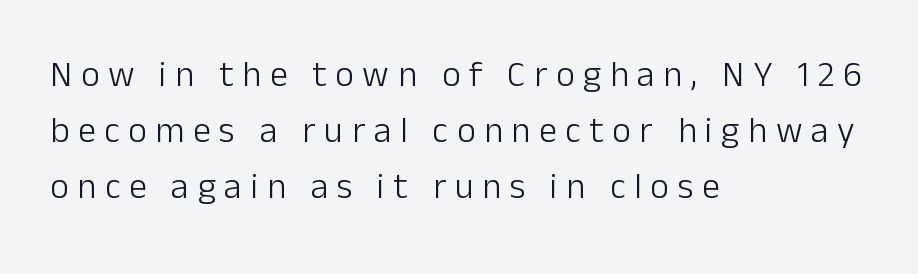
Q: Is the text bold? A: No.
Q: Is the text italic (slanted)? A: No, it is upright.
Q: Is the typeface a serif or a sans-serif typeface? A: Sans-serif.
Q: Is the text underlined? A: No.
Q: How is the paragraph aligned? A: Left-aligned.
Q: Is the spacing between letters normal or unusually wide? A: Unusually wide.
Q: Is the spacing between lines tight, normal or loose? A: Normal.
Q: Width (condensed, normal, or wide)? A: Normal.
Q: Stroke contrast? A: Low.
Q: x-height? A: Medium.
Q: Monospaced? A: No.
